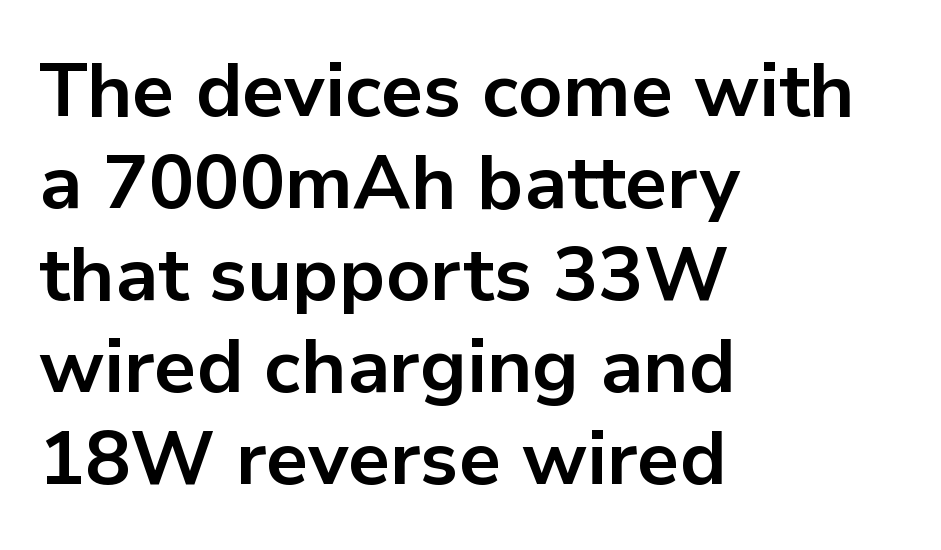
{"serif": "no", "italic": "no", "bold": "yes", "weight": "bold", "width": "normal", "stroke_contrast": "low", "x_height": "medium", "monospaced": "no", "underline": "no", "align": "left", "line_spacing_ratio": 1.21, "letter_spacing": "normal", "letter_spacing_em": 0.0, "glyph_px": 76}
